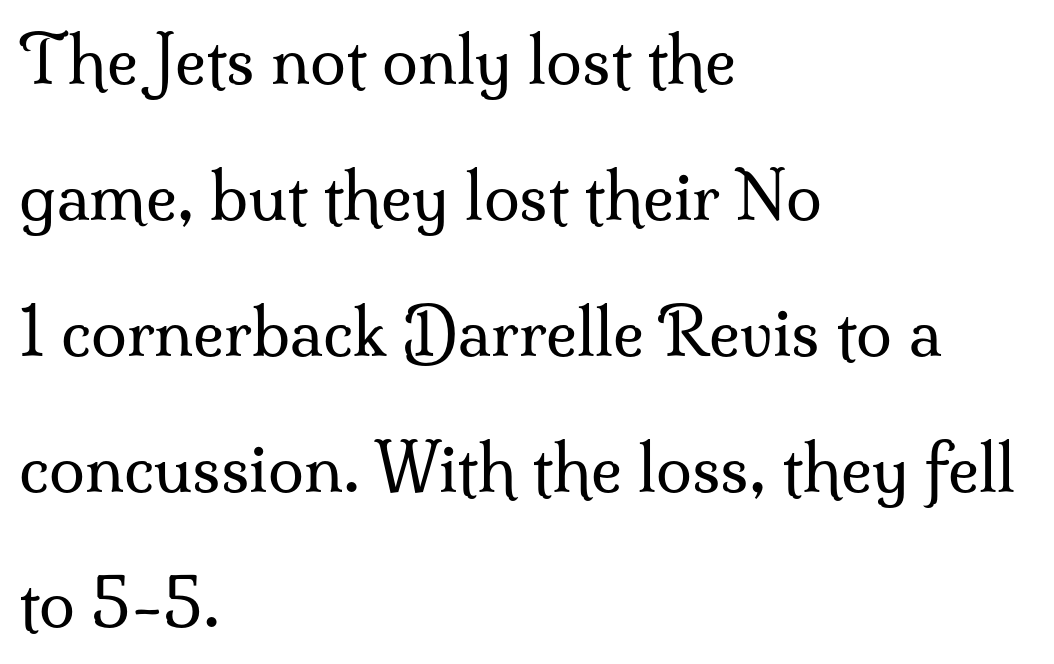
The image shows 65 px regular-weight serif type, upright; set left-aligned, loose line spacing (2.09x), normal letter spacing, not underlined; medium stroke contrast and a small x-height.
